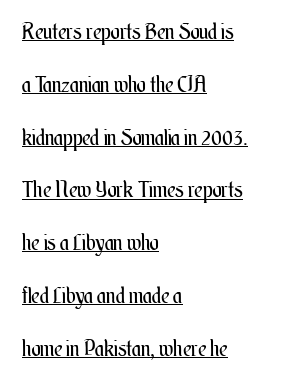
{"italic": "no", "bold": "no", "underline": "yes", "align": "left", "line_spacing": "loose", "line_spacing_ratio": 2.4, "letter_spacing": "normal", "letter_spacing_em": 0.0, "glyph_px": 22}
